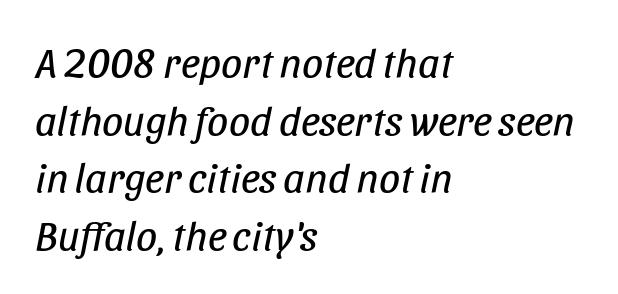
{"italic": "yes", "lean": "right", "slant_degrees": 11, "bold": "no", "weight": "regular", "width": "condensed", "stroke_contrast": "low", "x_height": "large", "monospaced": "no", "underline": "no", "align": "left", "line_spacing": "normal", "line_spacing_ratio": 1.37, "letter_spacing": "normal", "letter_spacing_em": 0.0, "glyph_px": 42}
